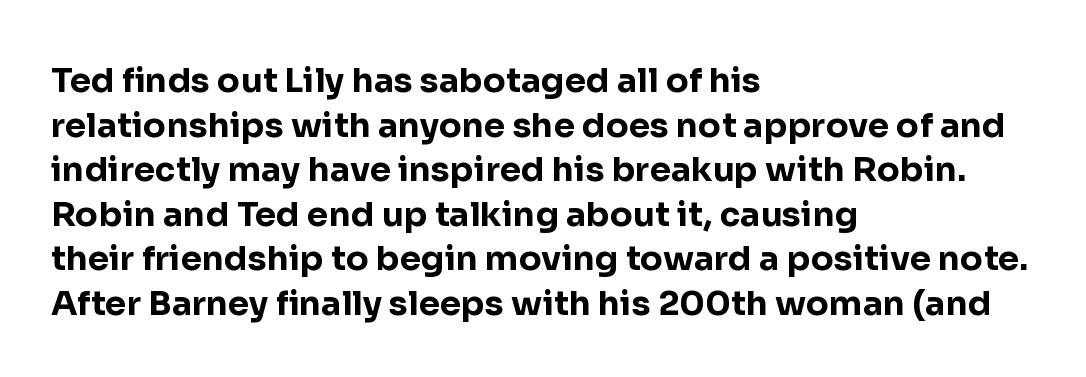
The image shows 34 px bold sans-serif type, upright; set left-aligned, normal line spacing (1.31x), normal letter spacing, not underlined; low stroke contrast and a medium x-height.
